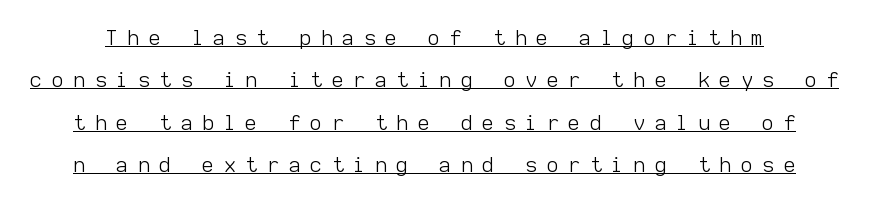
{"italic": "no", "bold": "no", "underline": "yes", "line_spacing": "loose", "line_spacing_ratio": 2.02, "letter_spacing": "wide", "letter_spacing_em": 0.45, "glyph_px": 21}
